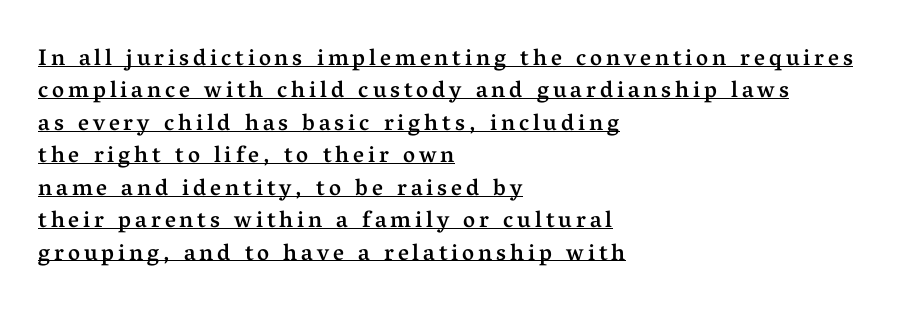
{"italic": "no", "bold": "semi", "underline": "yes", "align": "left", "line_spacing": "normal", "line_spacing_ratio": 1.41, "glyph_px": 23}
